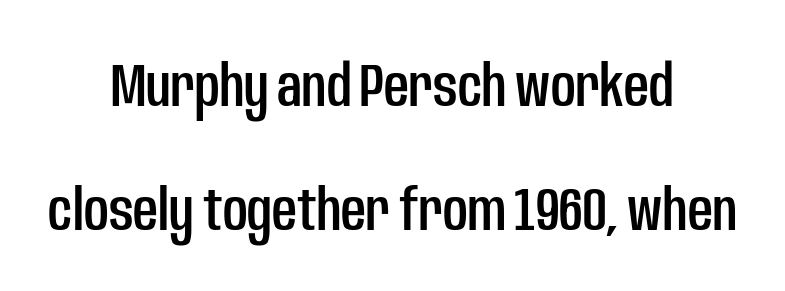
Q: Is the text italic (slanted)? A: No, it is upright.
Q: Is the typeface a serif or a sans-serif typeface? A: Sans-serif.
Q: Is the text underlined? A: No.
Q: How is the paragraph aligned? A: Centered.
Q: Is the spacing between letters normal or unusually wide? A: Normal.
Q: Is the spacing between lines tight, normal or loose? A: Loose.
Q: Width (condensed, normal, or wide)? A: Condensed.
Q: Stroke contrast? A: Low.
Q: x-height? A: Large.
Q: Monospaced? A: No.
